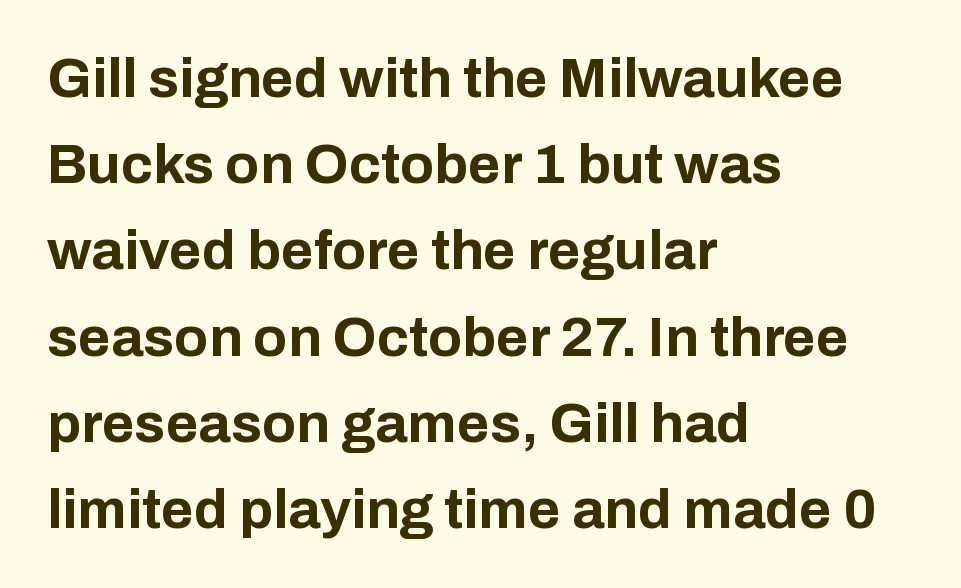
{"serif": "no", "italic": "no", "bold": "yes", "weight": "bold", "width": "normal", "stroke_contrast": "low", "x_height": "medium", "monospaced": "no", "underline": "no", "align": "left", "line_spacing": "normal", "line_spacing_ratio": 1.54, "letter_spacing": "normal", "letter_spacing_em": 0.0, "glyph_px": 56}
